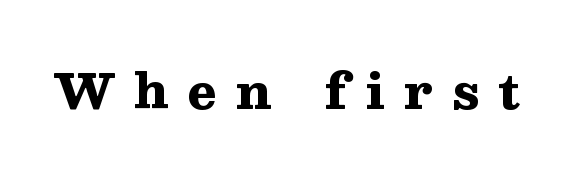
The image shows 48 px heavy, wide serif type, upright; set unusually wide letter spacing (+0.4 em), not underlined; medium stroke contrast and a medium x-height.
